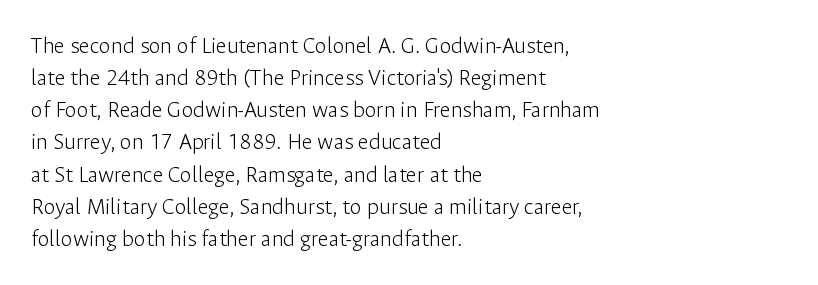
Q: Is the text bold? A: No.
Q: Is the text italic (slanted)? A: No, it is upright.
Q: Is the text underlined? A: No.
Q: How is the paragraph aligned? A: Left-aligned.
Q: Is the spacing between letters normal or unusually wide? A: Normal.
Q: Is the spacing between lines tight, normal or loose? A: Normal.
